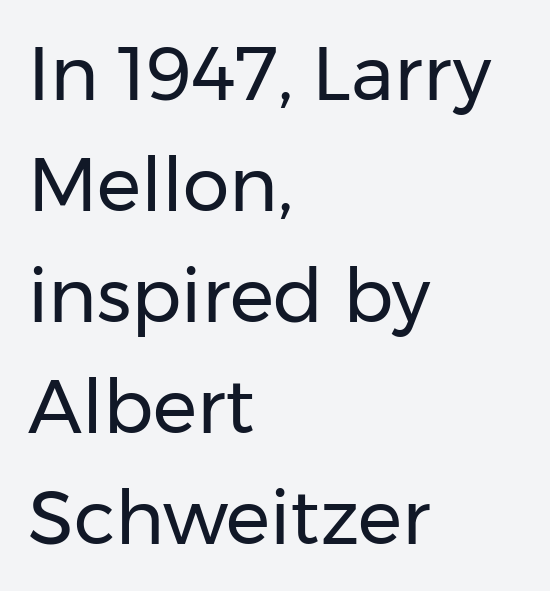
You could not count columns in this text — the font is proportionally spaced. Rows of type keep a routine distance in the vertical direction. No feet cap the strokes, marking this as sans-serif type. No letter is thick-stroked: the sample isn't bold.
